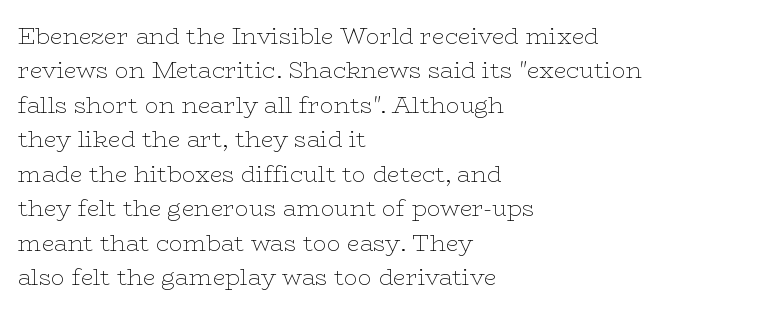
{"italic": "no", "bold": "no", "underline": "no", "align": "left", "line_spacing": "normal", "line_spacing_ratio": 1.5, "letter_spacing": "normal", "letter_spacing_em": 0.0, "glyph_px": 23}
